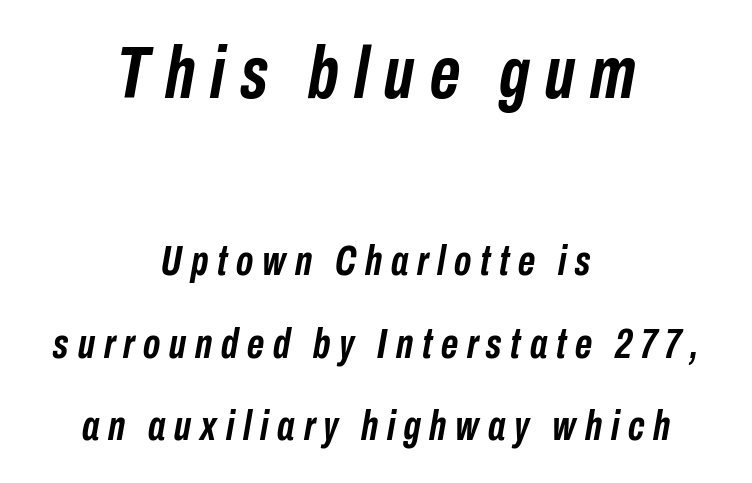
{"italic": "yes", "lean": "right", "slant_degrees": 10, "bold": "yes", "weight": "semibold", "width": "condensed", "stroke_contrast": "low", "x_height": "medium", "monospaced": "no", "underline": "no", "align": "center", "line_spacing": "loose", "line_spacing_ratio": 1.97, "letter_spacing": "wide", "letter_spacing_em": 0.21, "larger_block": "first", "size_ratio": 1.76, "glyph_px": 74}
